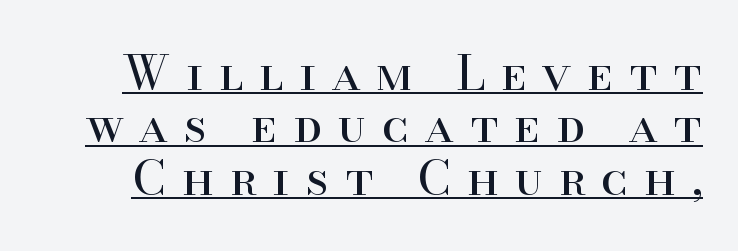
{"serif": "yes", "italic": "no", "bold": "no", "weight": "regular", "width": "normal", "stroke_contrast": "high", "x_height": "small", "monospaced": "no", "underline": "yes", "line_spacing": "tight", "line_spacing_ratio": 1.09, "letter_spacing": "wide", "letter_spacing_em": 0.33, "glyph_px": 48}
